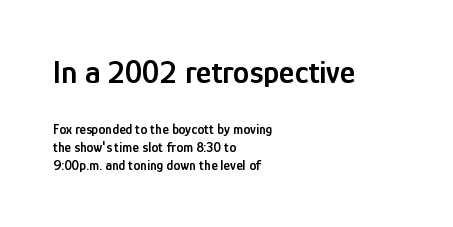
The image shows 33 px semibold, condensed sans-serif type, upright; set left-aligned, normal line spacing (1.27x), normal letter spacing, not underlined; the first (top) block is 2.36x larger; low stroke contrast and a medium x-height.
